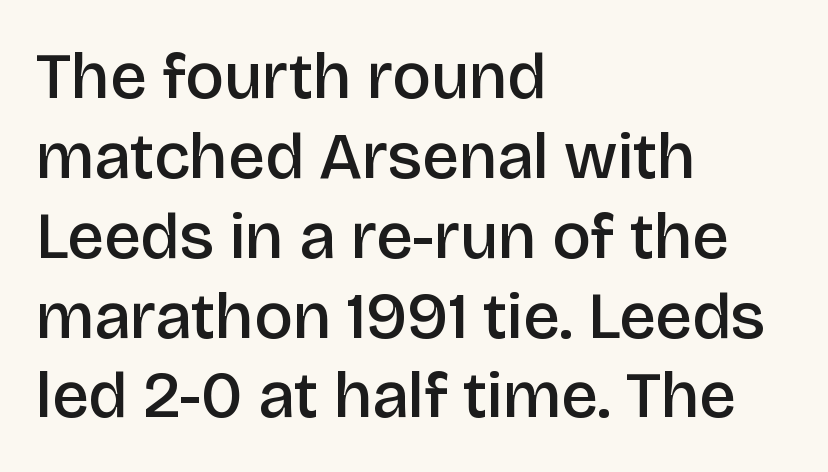
Q: Is the text bold? A: Semi-bold.
Q: Is the text italic (slanted)? A: No, it is upright.
Q: Is the typeface a serif or a sans-serif typeface? A: Sans-serif.
Q: Is the text underlined? A: No.
Q: How is the paragraph aligned? A: Left-aligned.
Q: Is the spacing between letters normal or unusually wide? A: Normal.
Q: Width (condensed, normal, or wide)? A: Normal.
Q: Stroke contrast? A: Low.
Q: x-height? A: Large.
Q: Monospaced? A: No.
